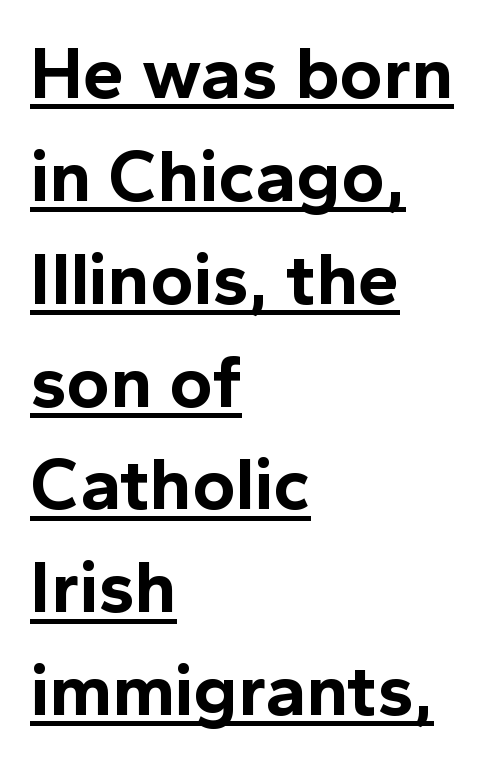
Q: Is the text bold? A: Yes.
Q: Is the text italic (slanted)? A: No, it is upright.
Q: Is the typeface a serif or a sans-serif typeface? A: Sans-serif.
Q: Is the text underlined? A: Yes.
Q: How is the paragraph aligned? A: Left-aligned.
Q: Is the spacing between letters normal or unusually wide? A: Normal.
Q: Is the spacing between lines tight, normal or loose? A: Normal.
Q: Width (condensed, normal, or wide)? A: Normal.
Q: x-height? A: Medium.
Q: Monospaced? A: No.
